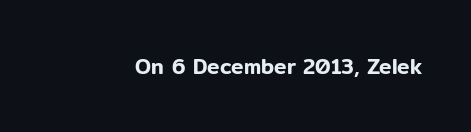
{"italic": "no", "underline": "no", "letter_spacing": "normal", "letter_spacing_em": 0.0, "glyph_px": 21}
